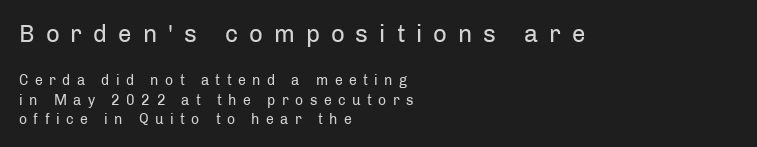
Q: Is the text bold? A: No.
Q: Is the text italic (slanted)? A: No, it is upright.
Q: Is the text underlined? A: No.
Q: How is the paragraph aligned? A: Left-aligned.
Q: Is the spacing between letters normal or unusually wide? A: Unusually wide.
Q: Is the spacing between lines tight, normal or loose? A: Normal.
Q: Which block of text is set in a larger size, the first (top) or the second (bottom)? A: The first (top) one.
